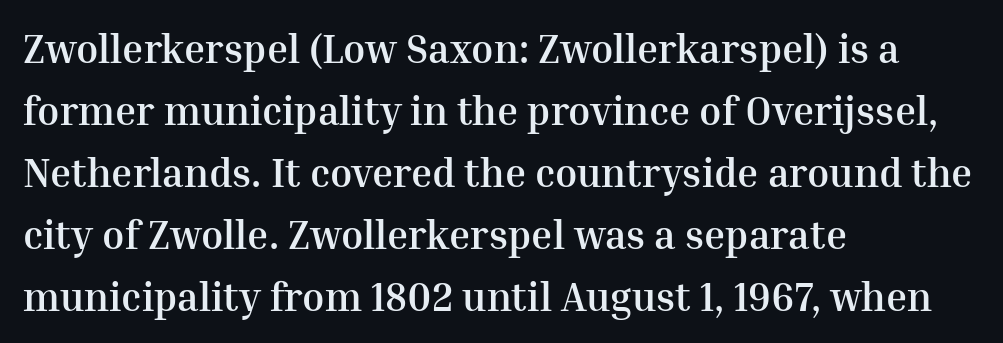
The image shows 40 px semibold serif type, upright; set left-aligned, normal line spacing (1.55x), normal letter spacing, not underlined; medium stroke contrast and a medium x-height.
